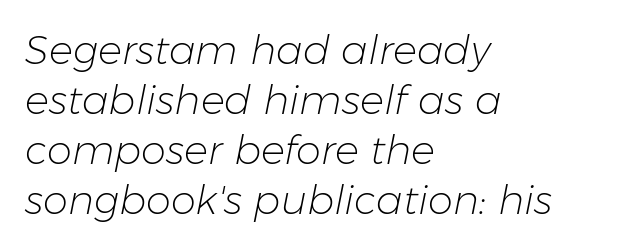
Q: Is the text bold? A: No.
Q: Is the text italic (slanted)? A: Yes, it leans right by about 11 degrees.
Q: Is the text underlined? A: No.
Q: How is the paragraph aligned? A: Left-aligned.
Q: Is the spacing between letters normal or unusually wide? A: Normal.
Q: Is the spacing between lines tight, normal or loose? A: Normal.
Q: Width (condensed, normal, or wide)? A: Normal.
Q: Stroke contrast? A: Low.
Q: x-height? A: Medium.
Q: Monospaced? A: No.
